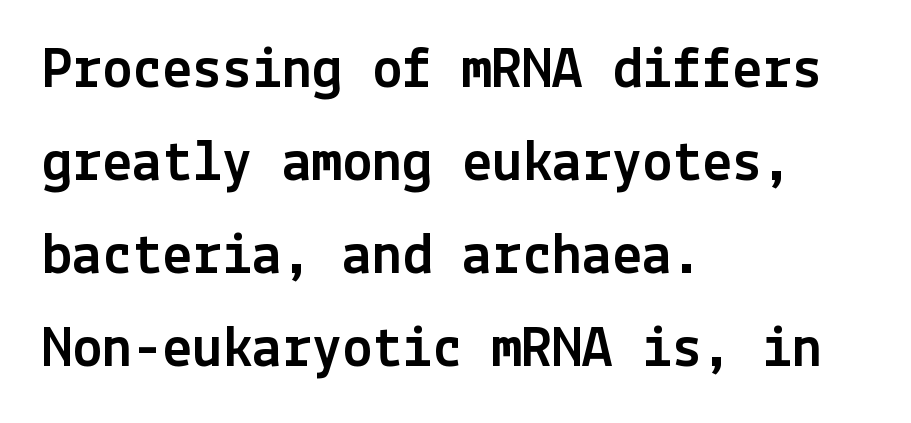
{"serif": "no", "italic": "no", "width": "normal", "x_height": "medium", "underline": "no", "align": "left", "line_spacing": "normal", "line_spacing_ratio": 1.55, "letter_spacing": "normal", "letter_spacing_em": 0.0, "glyph_px": 60}
